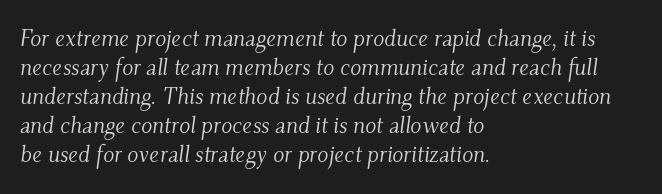
The baseline area is clear. Rendered with sloped, italic letterforms. Casual observation: everything's shoved over to the left. If you measured baseline to baseline, you'd find a middling distance. No extra ink here — the face is not bold. Does extra space separate the letters? No, they use regular spacing.
